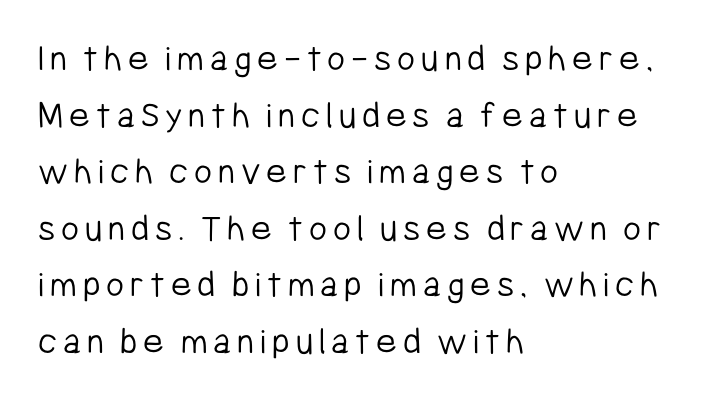
The image shows 39 px light, condensed sans-serif type, upright; set left-aligned, normal line spacing (1.45x), not underlined; low stroke contrast and a medium x-height.
